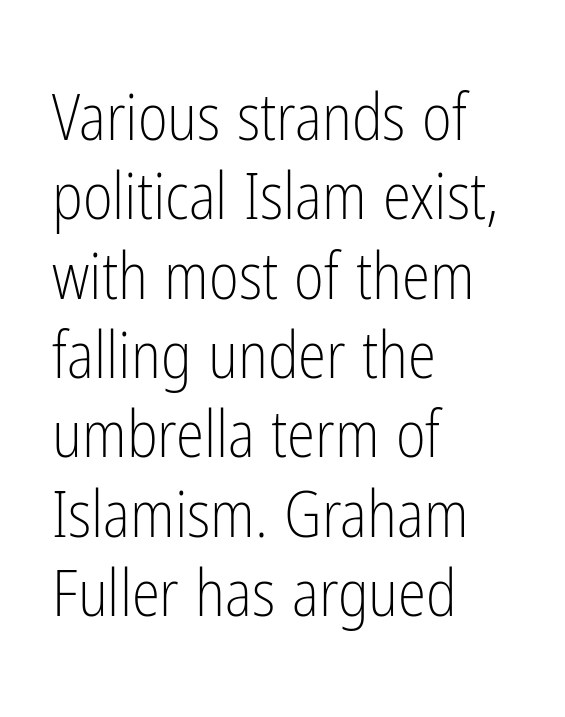
Stem width sits at or under what a default text font uses. Serif or sans? Sans — the stroke terminals are bare. A typesetter would call this zero additional tracking. This sample is left-justified, so line endings fall wherever the words run out.
